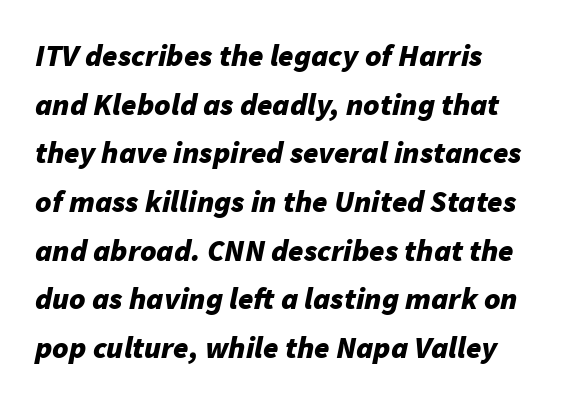
Q: Is the text bold? A: Yes.
Q: Is the text italic (slanted)? A: Yes, it leans right by about 11 degrees.
Q: Is the text underlined? A: No.
Q: How is the paragraph aligned? A: Left-aligned.
Q: Is the spacing between letters normal or unusually wide? A: Normal.
Q: Is the spacing between lines tight, normal or loose? A: Normal.
Q: Width (condensed, normal, or wide)? A: Normal.
Q: Stroke contrast? A: Low.
Q: x-height? A: Medium.
Q: Monospaced? A: No.
